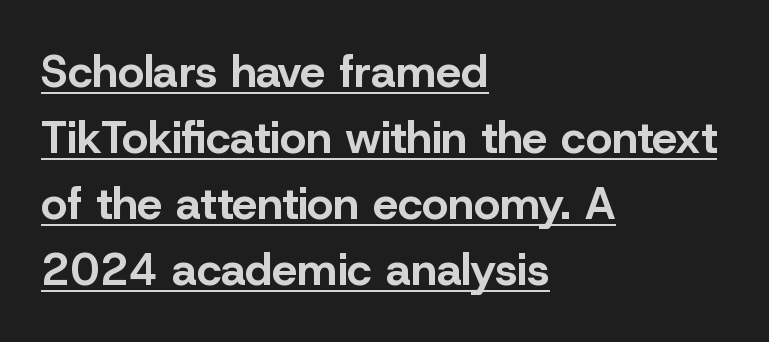
Does extra space separate the letters? No, they use regular spacing. Summary of vertical rhythm: regular, with standard interline spacing. The setting favours the left margin, as ordinary paragraphs usually do. The type family on display is of the sans-serif kind. Italic? Not at all — the glyphs are vertical.
